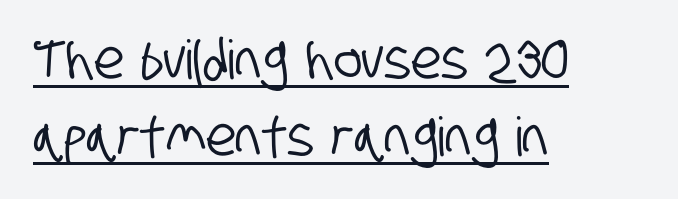
{"serif": "no", "width": "condensed", "stroke_contrast": "low", "x_height": "large", "monospaced": "no", "underline": "yes", "align": "left", "line_spacing": "normal", "line_spacing_ratio": 1.43, "letter_spacing": "normal", "letter_spacing_em": 0.0, "glyph_px": 54}
